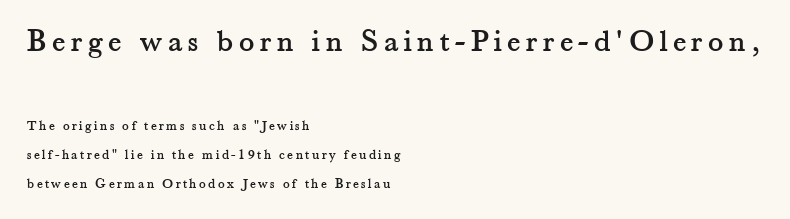
{"serif": "yes", "italic": "no", "width": "normal", "stroke_contrast": "medium", "x_height": "small", "monospaced": "no", "underline": "no", "align": "left", "line_spacing": "loose", "line_spacing_ratio": 2.07, "larger_block": "first", "size_ratio": 2.29, "glyph_px": 32}
